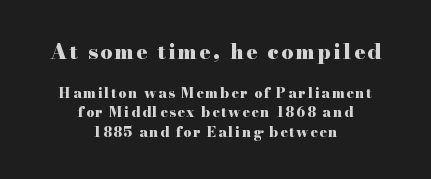
{"italic": "no", "bold": "yes", "underline": "no", "align": "center", "line_spacing": "normal", "line_spacing_ratio": 1.42, "larger_block": "first", "size_ratio": 1.5, "glyph_px": 21}
